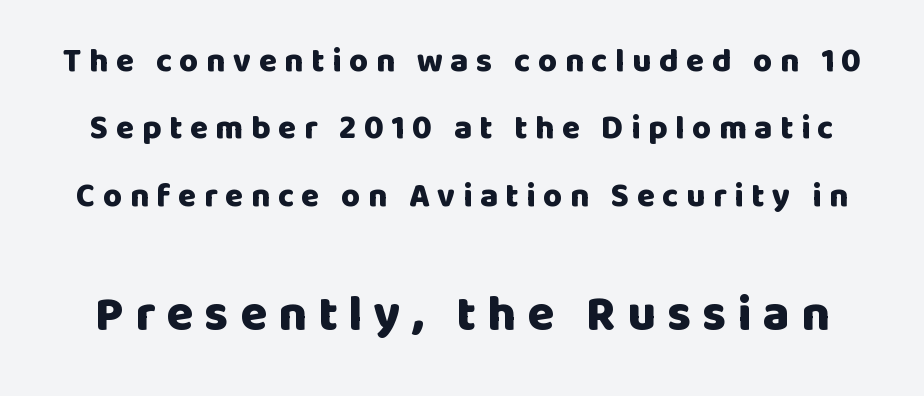
{"serif": "no", "italic": "no", "bold": "yes", "weight": "heavy", "width": "normal", "stroke_contrast": "low", "x_height": "large", "monospaced": "no", "underline": "no", "line_spacing": "loose", "line_spacing_ratio": 2.04, "letter_spacing": "wide", "letter_spacing_em": 0.23, "larger_block": "second", "size_ratio": 1.48, "glyph_px": 49}
